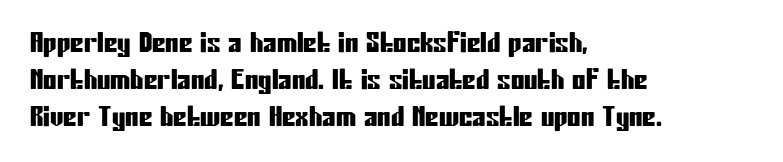
Q: Is the text italic (slanted)? A: No, it is upright.
Q: Is the text underlined? A: No.
Q: How is the paragraph aligned? A: Left-aligned.
Q: Is the spacing between letters normal or unusually wide? A: Normal.
Q: Is the spacing between lines tight, normal or loose? A: Normal.
